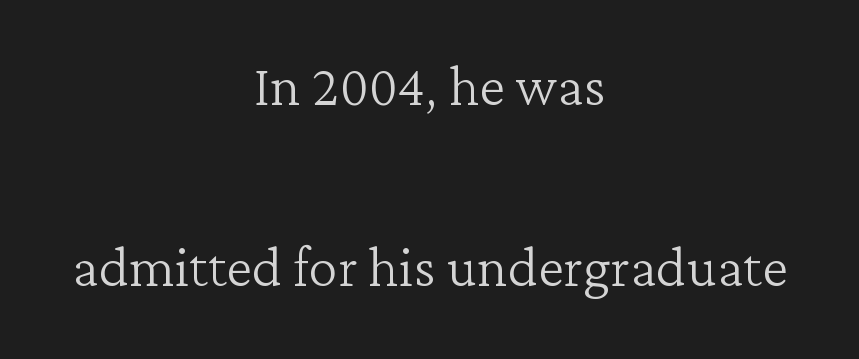
Posture: straight, roman, zero tilt. The passage shown is typed in a proportional face where columns would drift. Leading: increased. The rag falls on both sides of this text block equally. Plain, unruled lines of type. Is the stroke heavy? The answer is a plain regular-or-lighter.
